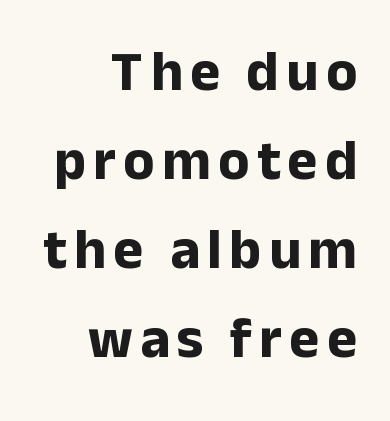
Q: Is the text bold? A: Yes.
Q: Is the text italic (slanted)? A: No, it is upright.
Q: Is the typeface a serif or a sans-serif typeface? A: Sans-serif.
Q: Is the text underlined? A: No.
Q: How is the paragraph aligned? A: Right-aligned.
Q: Is the spacing between lines tight, normal or loose? A: Normal.
Q: Width (condensed, normal, or wide)? A: Normal.
Q: Stroke contrast? A: Low.
Q: x-height? A: Medium.
Q: Monospaced? A: No.
